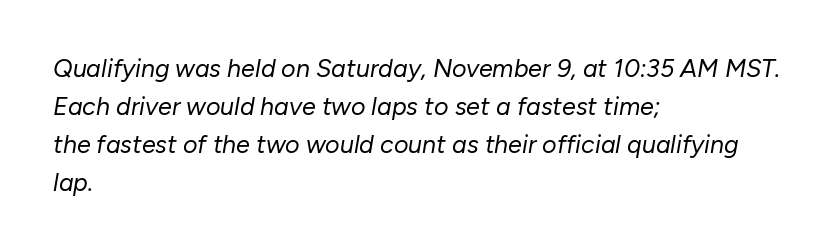
{"italic": "yes", "lean": "right", "slant_degrees": 10, "bold": "no", "underline": "no", "align": "left", "line_spacing": "normal", "line_spacing_ratio": 1.52, "letter_spacing": "normal", "letter_spacing_em": 0.0, "glyph_px": 25}
